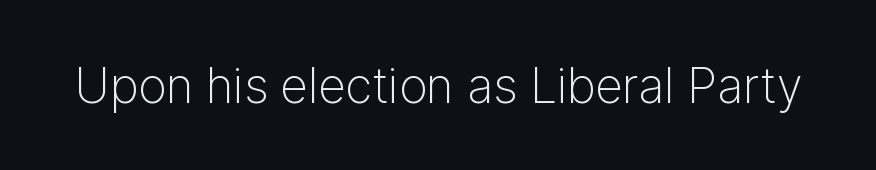
{"serif": "no", "italic": "no", "bold": "no", "weight": "light", "width": "normal", "stroke_contrast": "low", "x_height": "medium", "monospaced": "no", "underline": "no", "letter_spacing": "normal", "letter_spacing_em": 0.0, "glyph_px": 49}
